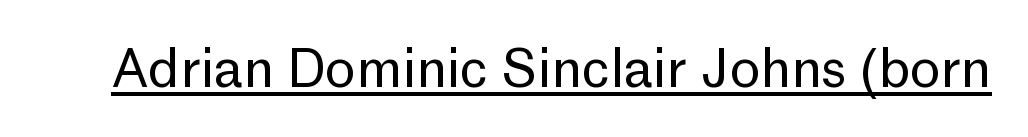
Is this a fixed-width face? No — the glyphs have proportional, varying widths. Nothing heavy about these letters — not bold at all. Every character sits straight up, as roman type does. Font category for this specimen: sans-serif. The rendering uses the underline text-decoration. Is the letter spacing exaggerated? No — it looks like the ordinary default.
